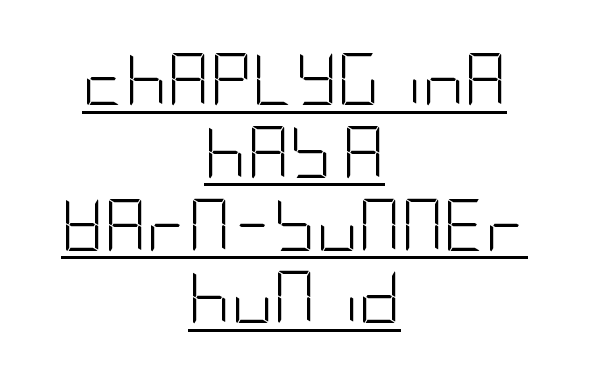
This rendering employs a face without finishing strokes, i.e., a sans-serif. Decoration check: the copy is underlined. A light-to-regular cut is what we see here. The setting favours the middle, as headings and verse often do.
